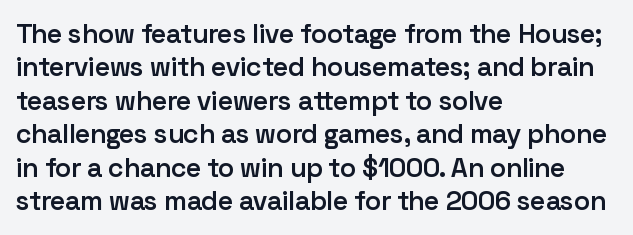
Moderately thickened strokes mark this as semibold type. A clean baseline with only descenders dipping below it. Line starts are locked; line ends wander. Honestly, the letter spacing is just normal — you wouldn't notice it. Italic? Not at all — the glyphs are vertical.
